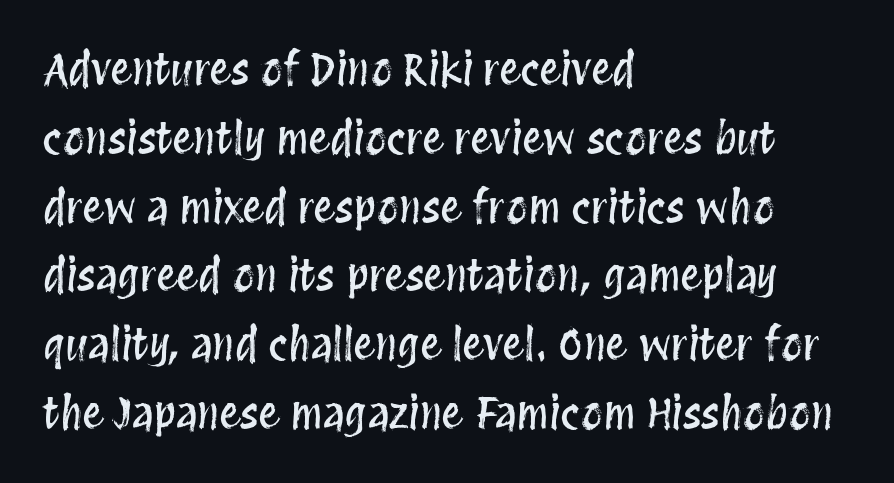
Nope, not italic — everything's standing straight. The rows are spaced the way most documents space them. The gaps between neighbouring characters are ordinary and unremarkable. Note the varied advance widths — an 'i' is clearly narrower than an 'm'.
